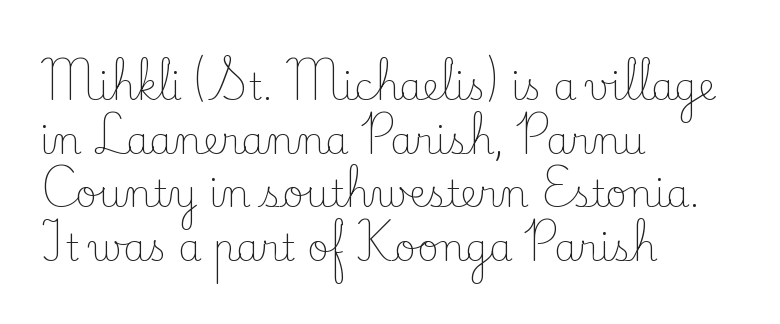
{"serif": "yes", "italic": "no", "bold": "no", "weight": "light", "width": "normal", "stroke_contrast": "low", "x_height": "small", "monospaced": "no", "underline": "no", "align": "left", "line_spacing": "normal", "line_spacing_ratio": 1.45, "letter_spacing": "normal", "letter_spacing_em": 0.0, "glyph_px": 37}
